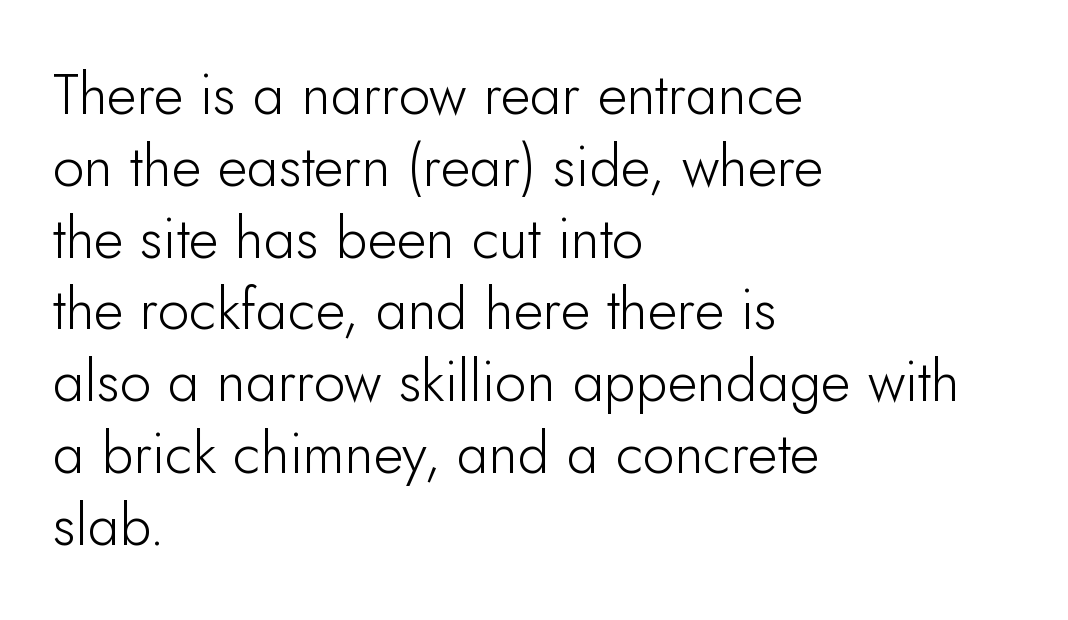
{"serif": "no", "italic": "no", "bold": "no", "weight": "light", "width": "normal", "stroke_contrast": "low", "x_height": "small", "monospaced": "no", "underline": "no", "align": "left", "line_spacing": "normal", "line_spacing_ratio": 1.26, "letter_spacing": "normal", "letter_spacing_em": 0.0, "glyph_px": 57}
